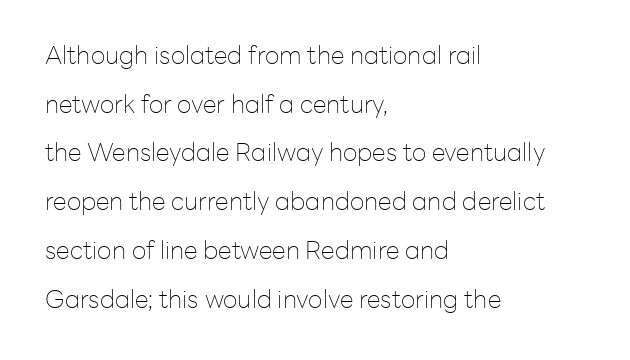
The image shows 25 px text type, upright; set left-aligned, loose line spacing (1.95x), normal letter spacing, not underlined.
